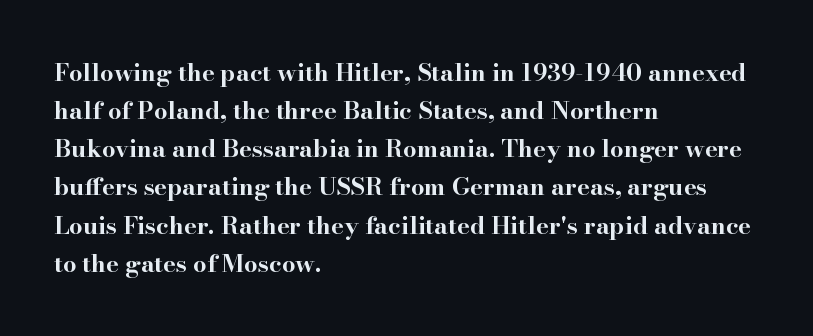
The image shows 24 px bold type, upright; set left-aligned, normal line spacing (1.59x), normal letter spacing, not underlined.
